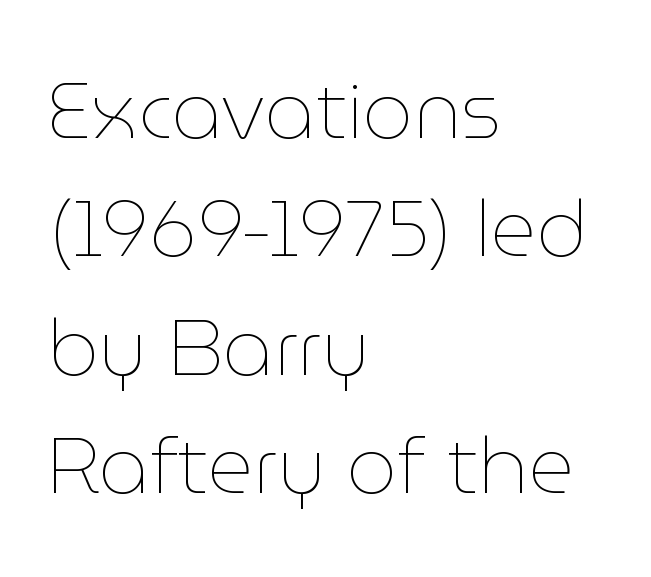
No word sits above an underline. The passage shown is typed in a proportional face where columns would drift. The gaps between neighbouring characters are ordinary and unremarkable. The space between consecutive lines is moderate. Compared with a typical body face, this is equally light or lighter still. The passage is arranged the way most books set body copy — flush left.
